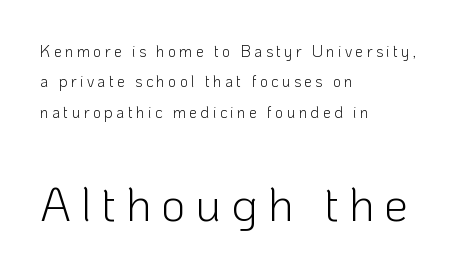
The image shows 48 px light sans-serif type, upright; set left-aligned, loose line spacing (1.9x), unusually wide letter spacing (+0.2 em), not underlined; the second (bottom) block is 3.0x larger; low stroke contrast and a medium x-height.
